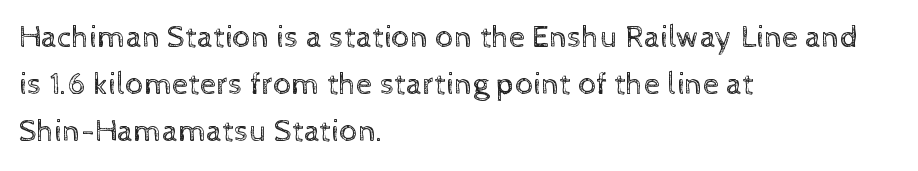
{"italic": "no", "bold": "no", "weight": "regular", "width": "normal", "x_height": "medium", "monospaced": "no", "underline": "no", "align": "left", "line_spacing": "normal", "line_spacing_ratio": 1.47, "letter_spacing": "normal", "letter_spacing_em": 0.0, "glyph_px": 32}
